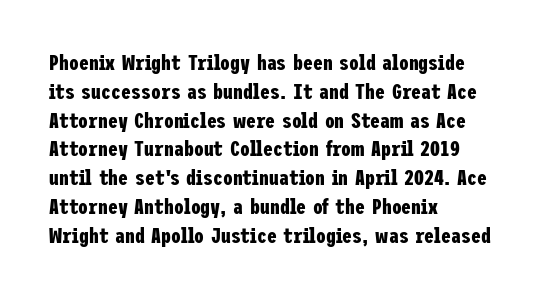
The rows are spaced the way most documents space them. Its strokes are broad and dark, the hallmark of bold type. Posture: upright roman. A bare baseline throughout the passage.
